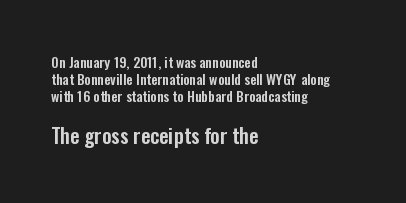
Q: Is the text italic (slanted)? A: No, it is upright.
Q: Is the text underlined? A: No.
Q: How is the paragraph aligned? A: Left-aligned.
Q: Is the spacing between letters normal or unusually wide? A: Normal.
Q: Which block of text is set in a larger size, the first (top) or the second (bottom)? A: The second (bottom) one.
